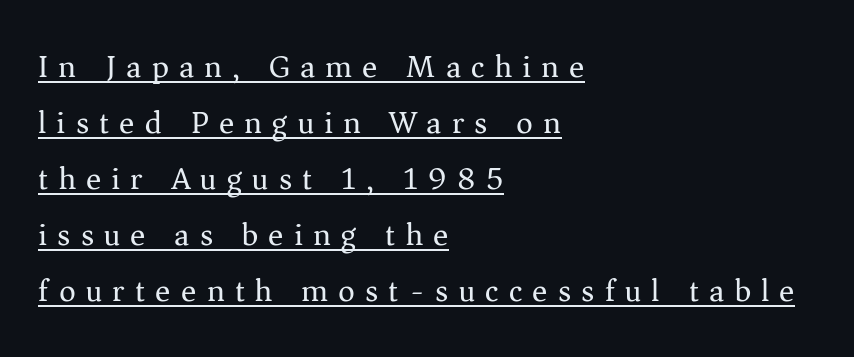
{"serif": "yes", "italic": "no", "bold": "no", "weight": "regular", "width": "normal", "stroke_contrast": "medium", "x_height": "medium", "monospaced": "no", "underline": "yes", "align": "left", "line_spacing_ratio": 1.75, "letter_spacing": "wide", "letter_spacing_em": 0.32, "glyph_px": 32}
